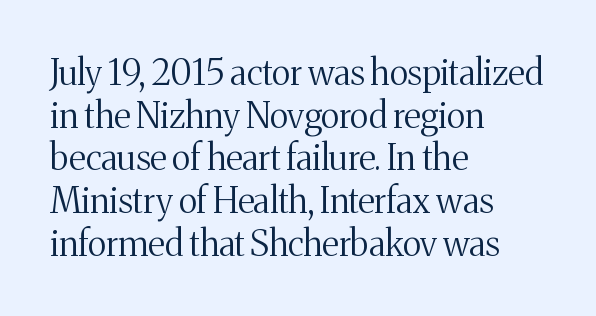
{"serif": "yes", "italic": "no", "bold": "no", "weight": "regular", "width": "normal", "stroke_contrast": "medium", "x_height": "medium", "monospaced": "no", "underline": "no", "align": "left", "line_spacing_ratio": 1.22, "letter_spacing": "normal", "letter_spacing_em": 0.0, "glyph_px": 35}
